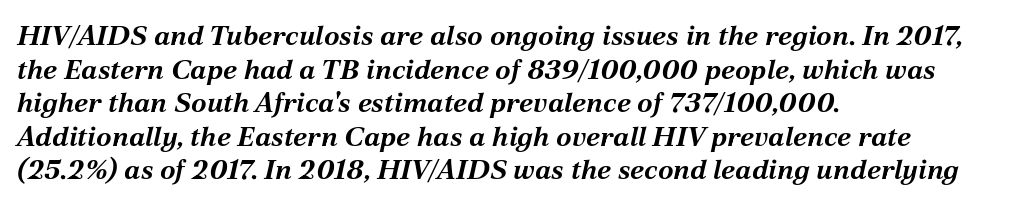
The image shows 28 px bold type, italic (leaning right); set left-aligned, line spacing 1.2x, normal letter spacing, not underlined; medium stroke contrast and a medium x-height.
